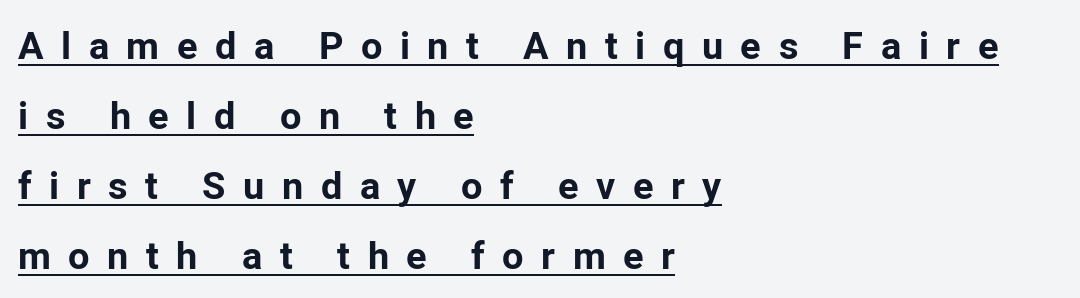
The image shows 38 px bold sans-serif type, upright; set left-aligned, line spacing 1.84x, unusually wide letter spacing (+0.46 em), underlined; low stroke contrast and a medium x-height.
